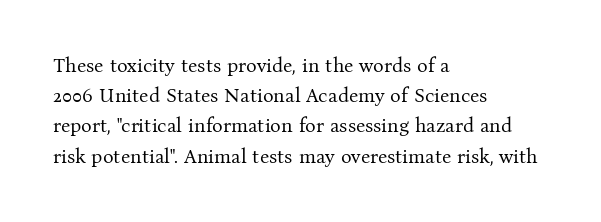
The image shows 20 px text type, upright; set left-aligned, normal line spacing (1.51x), normal letter spacing, not underlined.
